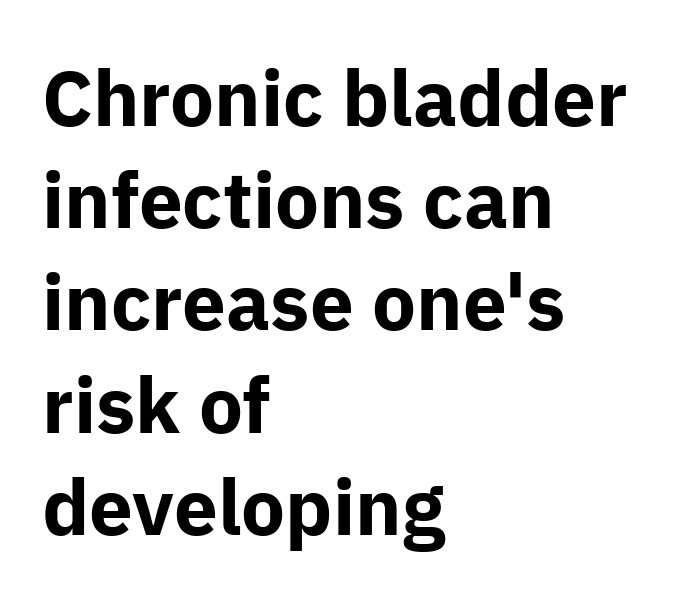
Q: Is the text bold? A: Yes.
Q: Is the text italic (slanted)? A: No, it is upright.
Q: Is the typeface a serif or a sans-serif typeface? A: Sans-serif.
Q: Is the text underlined? A: No.
Q: How is the paragraph aligned? A: Left-aligned.
Q: Is the spacing between letters normal or unusually wide? A: Normal.
Q: Is the spacing between lines tight, normal or loose? A: Normal.
Q: Width (condensed, normal, or wide)? A: Normal.
Q: Stroke contrast? A: Low.
Q: x-height? A: Medium.
Q: Monospaced? A: No.
